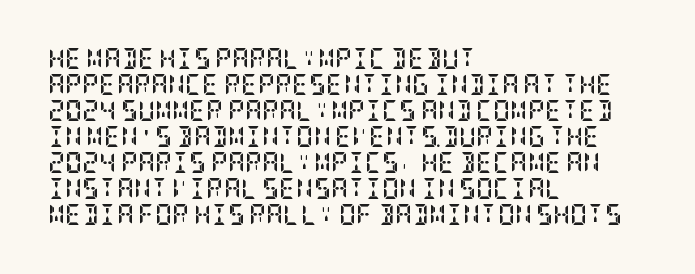
The image shows 21 px bold type, upright; set left-aligned, line spacing 1.24x, normal letter spacing, not underlined.
